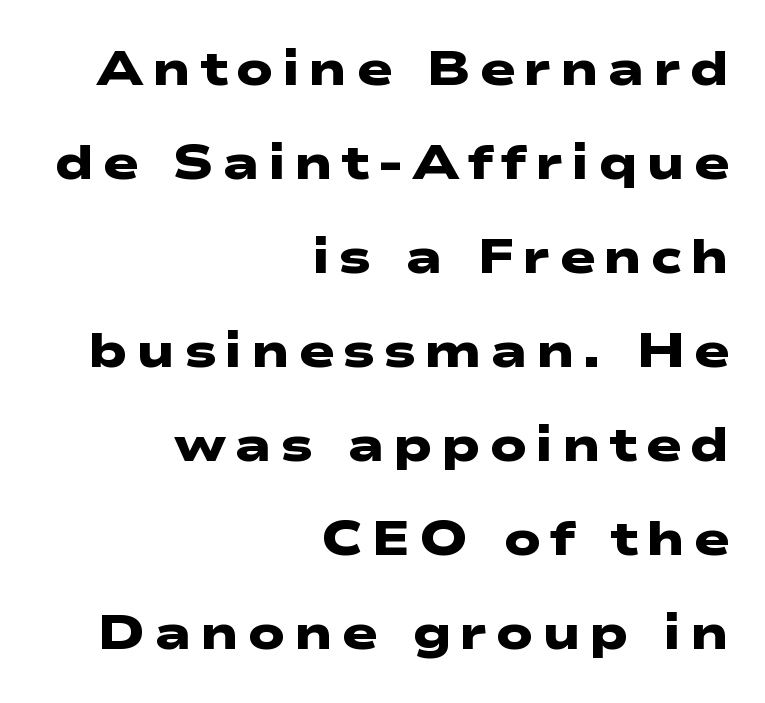
Vertical spacing — loose. Clear beneath every line of the passage. These lines are set flush right with a ragged left edge. Character widths vary here, with narrow letters taking less room than wide ones. Plenty of ink on the page — the face is bold.
